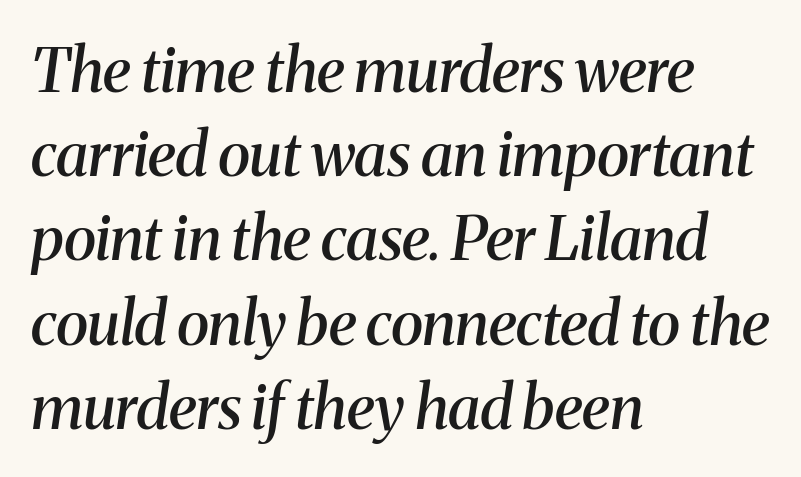
{"serif": "yes", "italic": "yes", "lean": "right", "slant_degrees": 8, "bold": "semi", "weight": "semibold", "width": "normal", "stroke_contrast": "medium", "x_height": "medium", "monospaced": "no", "underline": "no", "align": "left", "line_spacing": "normal", "line_spacing_ratio": 1.38, "letter_spacing": "normal", "letter_spacing_em": 0.0, "glyph_px": 61}
